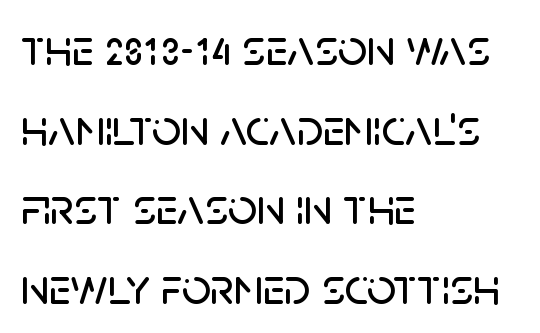
{"serif": "no", "italic": "no", "width": "normal", "stroke_contrast": "low", "x_height": "large", "monospaced": "no", "underline": "no", "align": "left", "line_spacing": "normal", "line_spacing_ratio": 1.56, "letter_spacing": "normal", "letter_spacing_em": 0.0, "glyph_px": 51}
